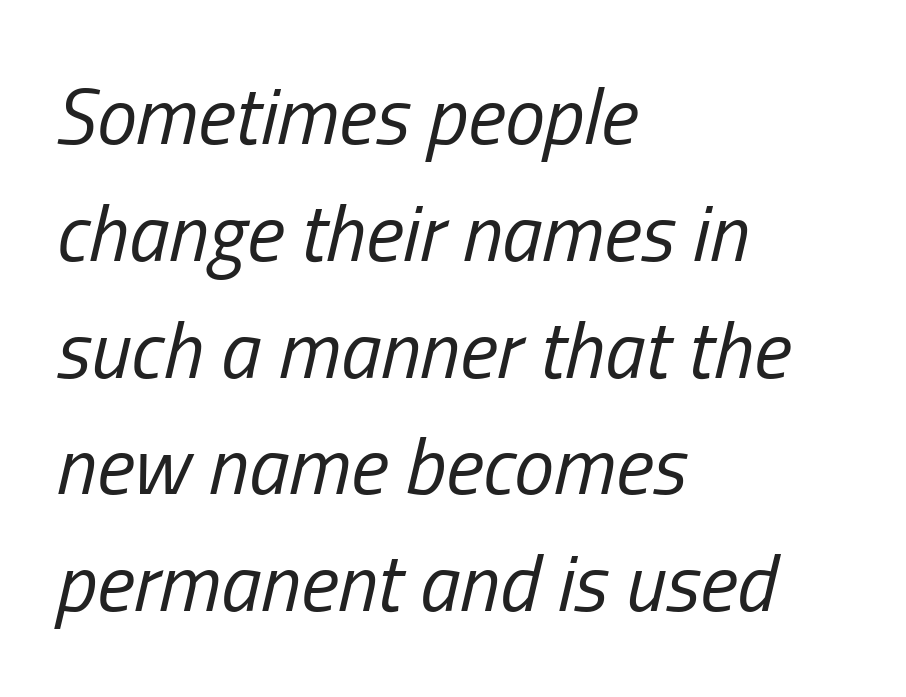
The image shows 80 px regular-weight, condensed type, italic (leaning right); set left-aligned, normal line spacing (1.46x), normal letter spacing, not underlined; low stroke contrast and a medium x-height.
